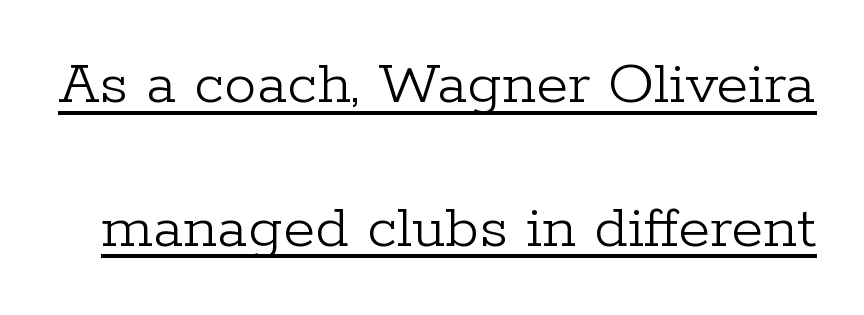
{"serif": "yes", "italic": "no", "bold": "no", "weight": "light", "width": "normal", "stroke_contrast": "low", "x_height": "medium", "monospaced": "no", "underline": "yes", "line_spacing": "loose", "line_spacing_ratio": 2.21, "letter_spacing": "normal", "letter_spacing_em": 0.0, "glyph_px": 65}
